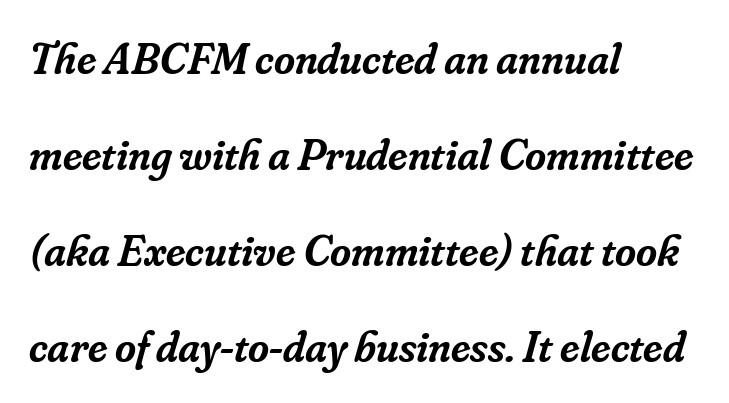
{"serif": "yes", "italic": "yes", "lean": "right", "slant_degrees": 16, "bold": "semi", "weight": "semibold", "width": "normal", "stroke_contrast": "low", "x_height": "small", "monospaced": "no", "underline": "no", "align": "left", "line_spacing": "loose", "line_spacing_ratio": 2.13, "letter_spacing": "normal", "letter_spacing_em": 0.0, "glyph_px": 45}
